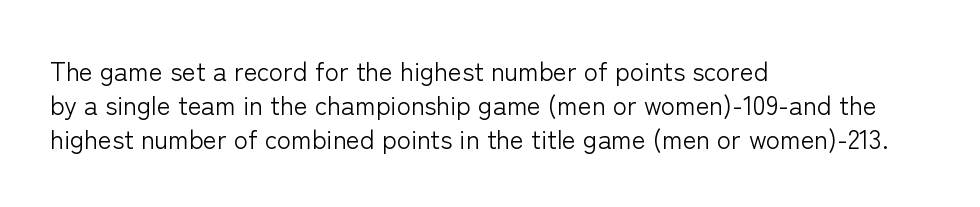
{"italic": "no", "bold": "no", "underline": "no", "align": "left", "line_spacing": "normal", "line_spacing_ratio": 1.3, "letter_spacing": "normal", "letter_spacing_em": 0.0, "glyph_px": 26}
